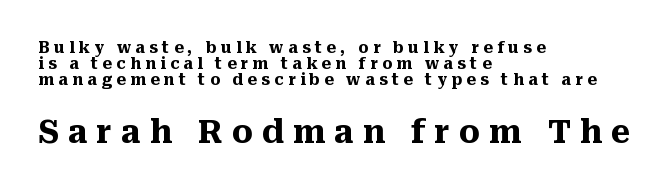
The image shows 33 px heavy serif type, upright; set left-aligned, tight line spacing (1.0x), unusually wide letter spacing (+0.27 em), not underlined; the second (bottom) block is 2.06x larger; medium stroke contrast and a medium x-height.
